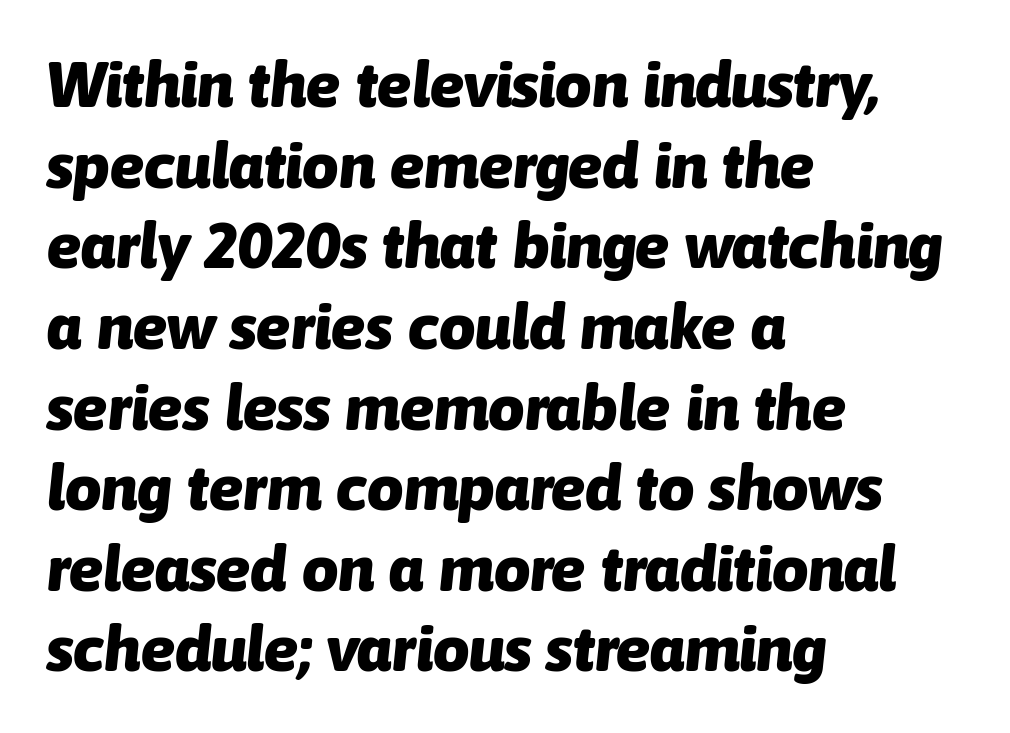
Q: Is the text bold? A: Yes.
Q: Is the text italic (slanted)? A: Yes, it leans right by about 6 degrees.
Q: Is the text underlined? A: No.
Q: How is the paragraph aligned? A: Left-aligned.
Q: Is the spacing between letters normal or unusually wide? A: Normal.
Q: Is the spacing between lines tight, normal or loose? A: Normal.
Q: Width (condensed, normal, or wide)? A: Normal.
Q: Stroke contrast? A: Low.
Q: x-height? A: Medium.
Q: Monospaced? A: No.
